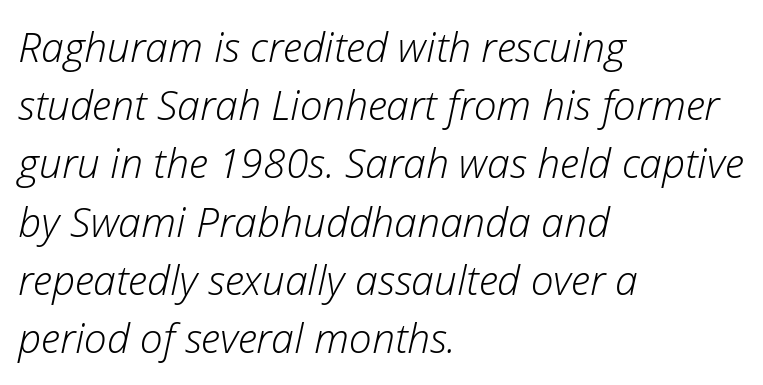
The image shows 41 px light type, italic (leaning right); set left-aligned, normal line spacing (1.42x), normal letter spacing, not underlined; low stroke contrast and a medium x-height.
